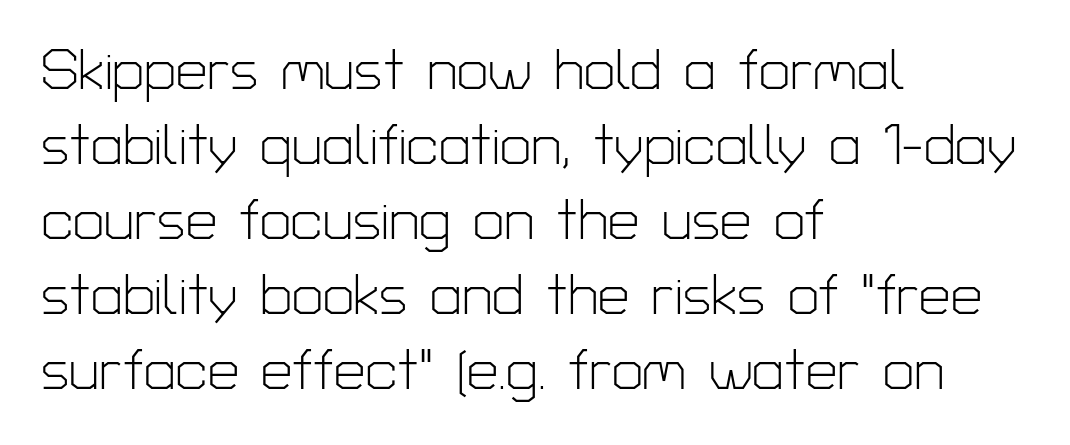
Q: Is the text bold? A: No.
Q: Is the text italic (slanted)? A: No, it is upright.
Q: Is the typeface a serif or a sans-serif typeface? A: Sans-serif.
Q: Is the text underlined? A: No.
Q: How is the paragraph aligned? A: Left-aligned.
Q: Is the spacing between letters normal or unusually wide? A: Normal.
Q: Is the spacing between lines tight, normal or loose? A: Normal.
Q: Width (condensed, normal, or wide)? A: Normal.
Q: Stroke contrast? A: Low.
Q: x-height? A: Medium.
Q: Monospaced? A: No.
